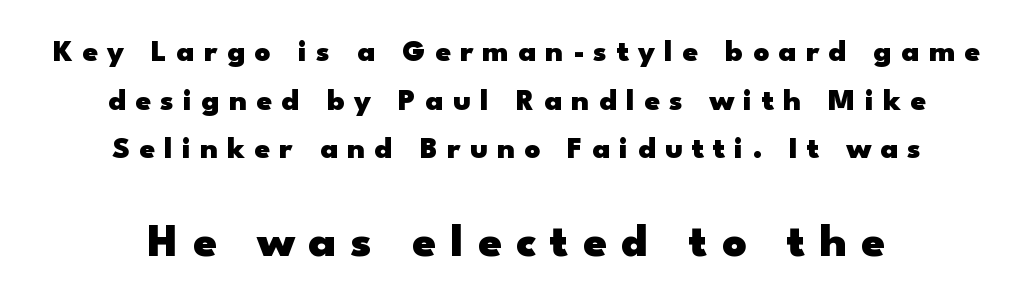
The image shows 47 px heavy, wide sans-serif type, upright; set centered, normal line spacing (1.57x), unusually wide letter spacing (+0.3 em), not underlined; the second (bottom) block is 1.52x larger; low stroke contrast and a small x-height.
